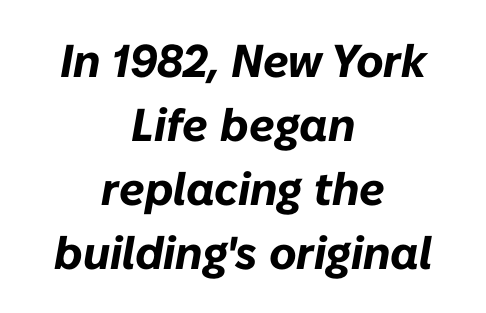
{"italic": "yes", "lean": "right", "slant_degrees": 10, "bold": "yes", "weight": "bold", "width": "normal", "stroke_contrast": "low", "x_height": "medium", "monospaced": "no", "underline": "no", "align": "center", "line_spacing": "normal", "line_spacing_ratio": 1.39, "letter_spacing": "normal", "letter_spacing_em": 0.0, "glyph_px": 46}
